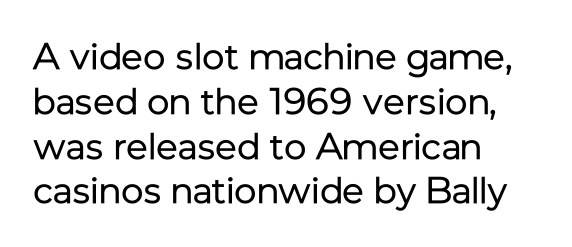
Q: Is the text bold? A: No.
Q: Is the text italic (slanted)? A: No, it is upright.
Q: Is the typeface a serif or a sans-serif typeface? A: Sans-serif.
Q: Is the text underlined? A: No.
Q: How is the paragraph aligned? A: Left-aligned.
Q: Is the spacing between letters normal or unusually wide? A: Normal.
Q: Width (condensed, normal, or wide)? A: Normal.
Q: Stroke contrast? A: Low.
Q: x-height? A: Medium.
Q: Monospaced? A: No.
